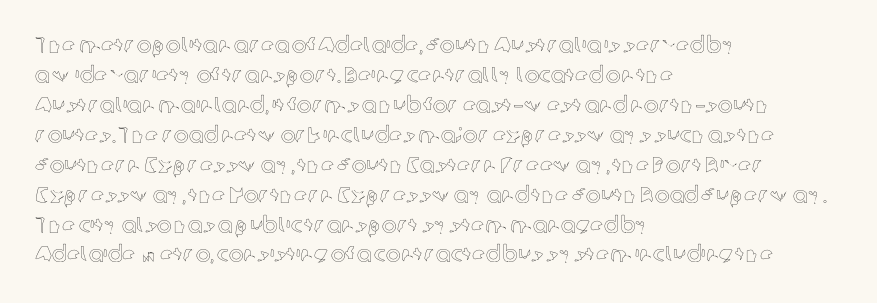
{"italic": "no", "underline": "no", "align": "left", "line_spacing": "normal", "line_spacing_ratio": 1.36, "letter_spacing": "normal", "letter_spacing_em": 0.0, "glyph_px": 22}
